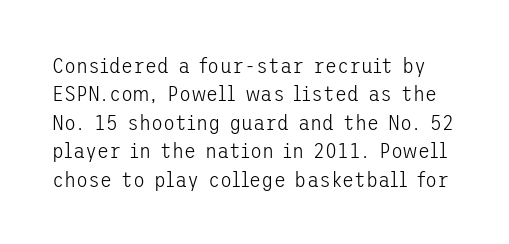
The image shows 22 px text type, upright; set normal line spacing (1.29x), normal letter spacing, not underlined.
